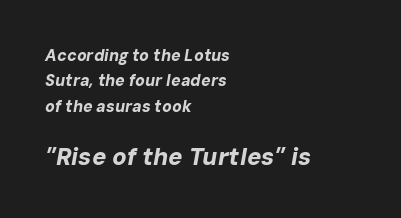
Which margin do the lines hug? The left one — the right edge is uneven. Compared with ordinary roman type, these characters are visibly tilted. How would I describe the line gaps? Plain and ordinary. Typesetter's note: full bold, strokes at maximum text heaviness.
